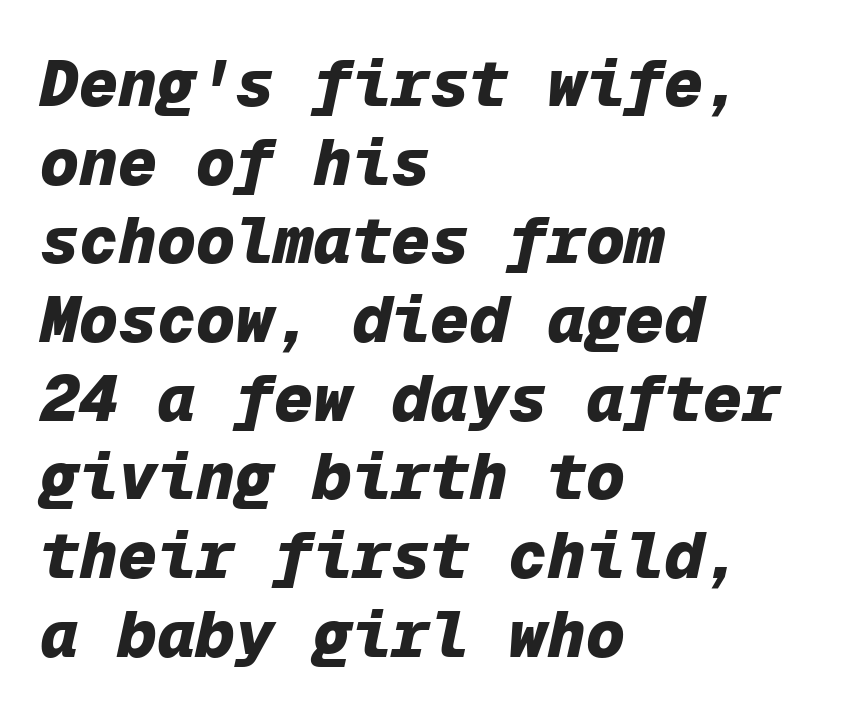
Observe the lean: these are italic letterforms. The letters march in equal steps, a hallmark of fixed-pitch type. Is the block centered? No — it sits flush against the left margin. Plain, unruled lines of type.
